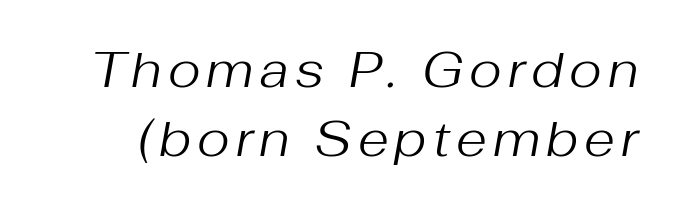
Q: Is the text bold? A: No.
Q: Is the text italic (slanted)? A: Yes, it leans right by about 10 degrees.
Q: Is the text underlined? A: No.
Q: Is the spacing between lines tight, normal or loose? A: Normal.
Q: Width (condensed, normal, or wide)? A: Normal.
Q: Stroke contrast? A: Medium.
Q: x-height? A: Medium.
Q: Monospaced? A: No.
